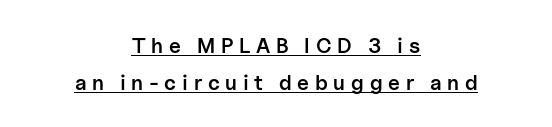
Weight: semibold (demi). Between one letter and the next there's a generous, obvious gap. Visually the block forms a symmetrical silhouette, jagged on both flanks. Every character sits straight up, as roman type does. This is underlined copy, the kind a proofreader might mark for attention.
